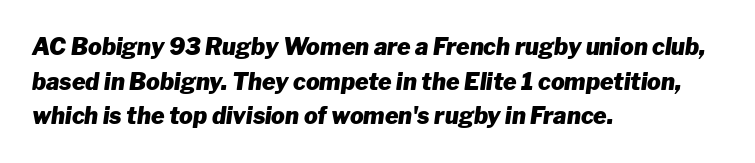
{"italic": "yes", "lean": "right", "slant_degrees": 8, "bold": "yes", "underline": "no", "align": "left", "line_spacing": "normal", "line_spacing_ratio": 1.51, "letter_spacing": "normal", "letter_spacing_em": 0.0, "glyph_px": 23}
